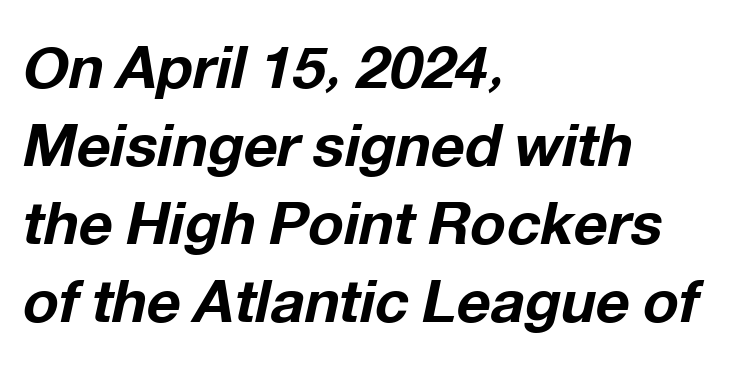
Vertical spacing — default. The passage shown is not underscored anywhere. Note the varied advance widths — an 'i' is clearly narrower than an 'm'. The lines in this sample share a left origin and differ only in where they stop.
